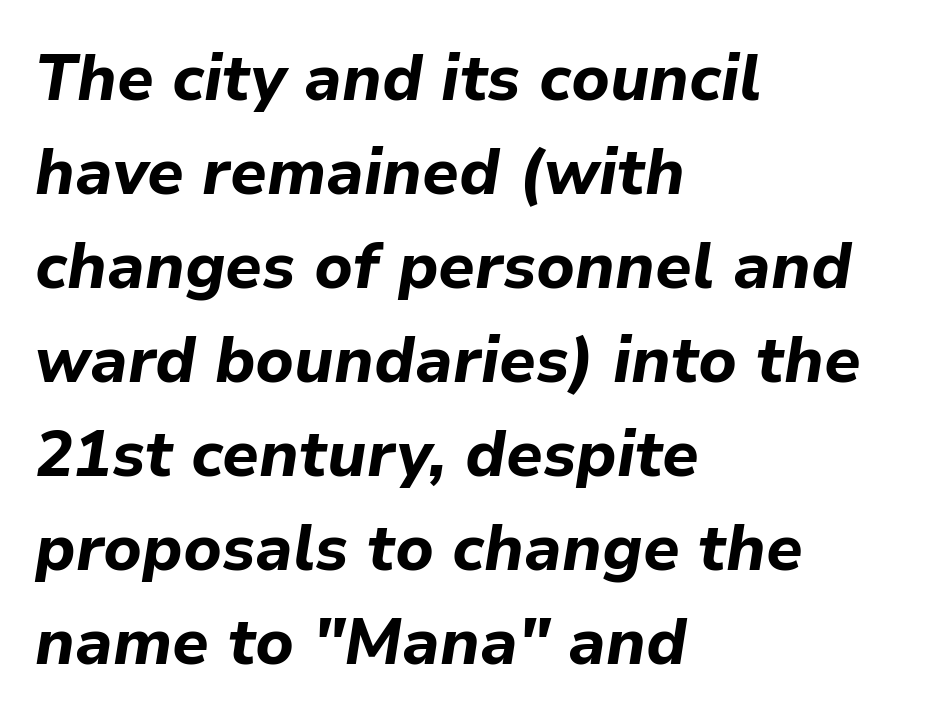
Q: Is the text bold? A: Yes.
Q: Is the text italic (slanted)? A: Yes, it leans right by about 9 degrees.
Q: Is the text underlined? A: No.
Q: How is the paragraph aligned? A: Left-aligned.
Q: Is the spacing between letters normal or unusually wide? A: Normal.
Q: Is the spacing between lines tight, normal or loose? A: Normal.
Q: Width (condensed, normal, or wide)? A: Normal.
Q: Stroke contrast? A: Low.
Q: x-height? A: Medium.
Q: Monospaced? A: No.
